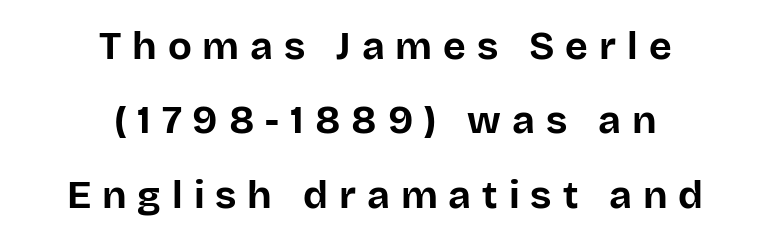
Q: Is the text bold? A: Yes.
Q: Is the text italic (slanted)? A: No, it is upright.
Q: Is the typeface a serif or a sans-serif typeface? A: Sans-serif.
Q: Is the text underlined? A: No.
Q: How is the paragraph aligned? A: Centered.
Q: Is the spacing between letters normal or unusually wide? A: Unusually wide.
Q: Is the spacing between lines tight, normal or loose? A: Loose.
Q: Width (condensed, normal, or wide)? A: Normal.
Q: Stroke contrast? A: Low.
Q: x-height? A: Large.
Q: Monospaced? A: No.
